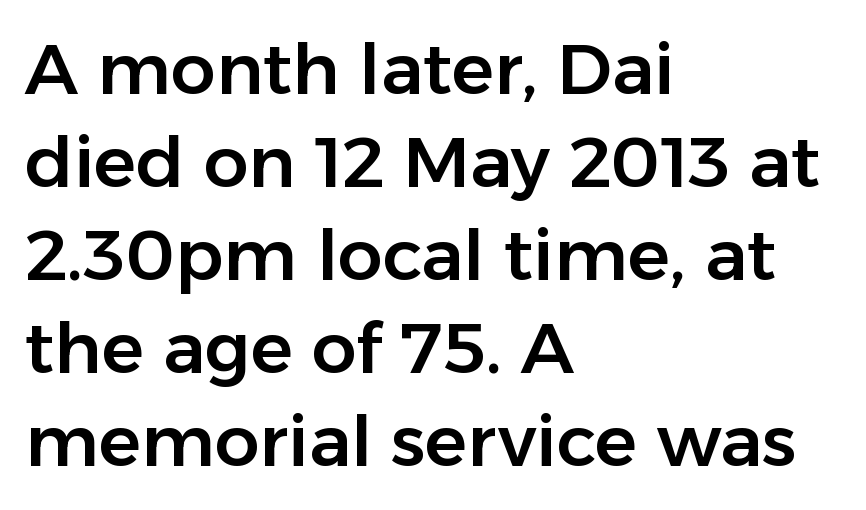
{"serif": "no", "italic": "no", "width": "normal", "stroke_contrast": "low", "x_height": "medium", "monospaced": "no", "underline": "no", "align": "left", "line_spacing": "normal", "line_spacing_ratio": 1.31, "letter_spacing": "normal", "letter_spacing_em": 0.0, "glyph_px": 71}
